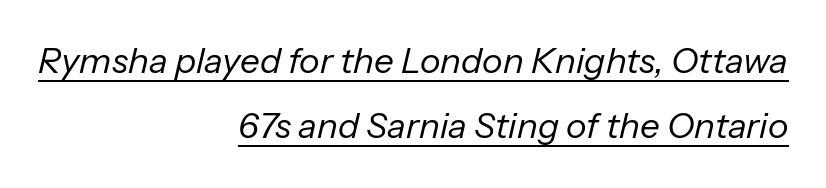
The image shows 35 px regular-weight type, italic (leaning right); set right-aligned, line spacing 1.86x, normal letter spacing, underlined; low stroke contrast and a medium x-height.
